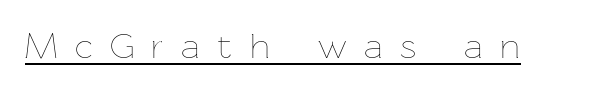
These lines were composed using upright roman letters. The rendering uses natural spacing where letterforms have individual widths. This reads as an unemphasized weight, regular at the heaviest. Emphasis is given by a line drawn under the lettering.
